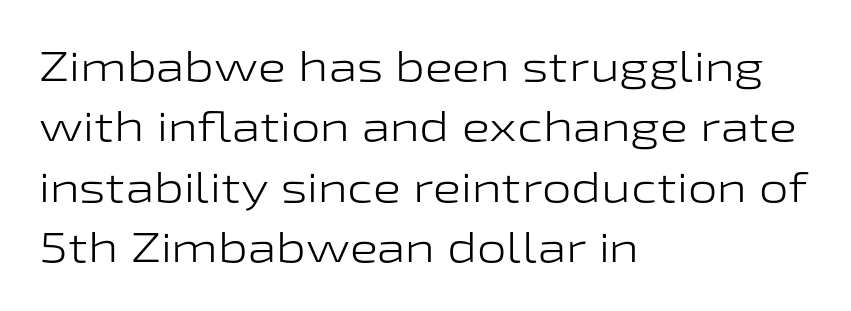
{"serif": "no", "italic": "no", "bold": "no", "weight": "light", "width": "wide", "stroke_contrast": "low", "x_height": "medium", "monospaced": "no", "underline": "no", "align": "left", "line_spacing": "normal", "line_spacing_ratio": 1.44, "letter_spacing": "normal", "letter_spacing_em": 0.0, "glyph_px": 42}
